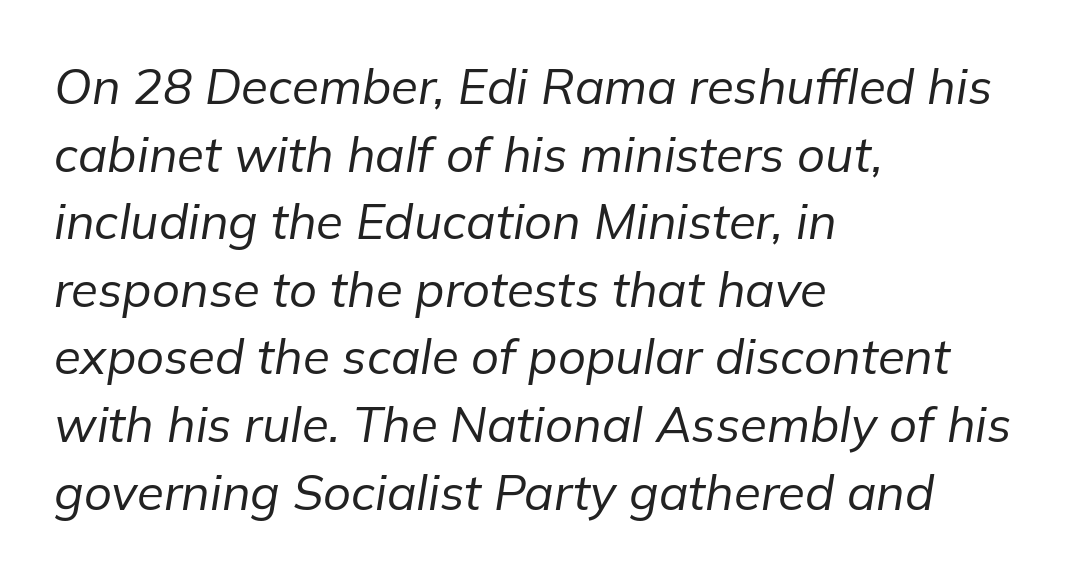
The image shows 49 px regular-weight type, italic (leaning right); set left-aligned, normal line spacing (1.38x), normal letter spacing, not underlined; low stroke contrast and a medium x-height.
